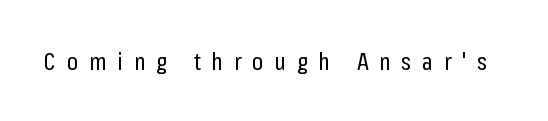
The font's upright variant was chosen for this text. The line texture is sparse and dotted thanks to wide tracking. Underlining? Definitely not there. The font is comparable to plain body text, perhaps lighter.
